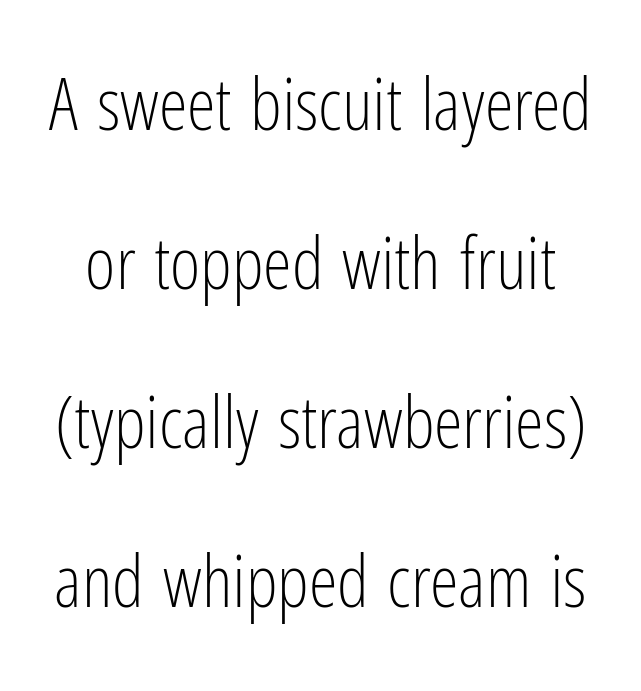
Q: Is the text bold? A: No.
Q: Is the text italic (slanted)? A: No, it is upright.
Q: Is the typeface a serif or a sans-serif typeface? A: Sans-serif.
Q: Is the text underlined? A: No.
Q: Is the spacing between letters normal or unusually wide? A: Normal.
Q: Is the spacing between lines tight, normal or loose? A: Loose.
Q: Width (condensed, normal, or wide)? A: Condensed.
Q: Stroke contrast? A: Low.
Q: x-height? A: Medium.
Q: Monospaced? A: No.
